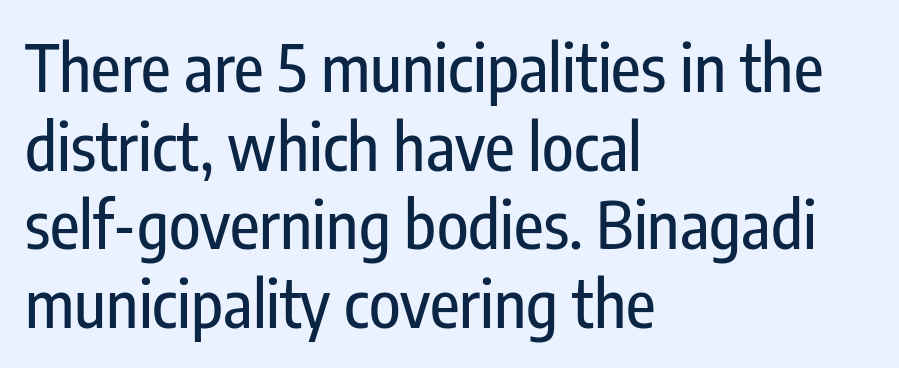
The image shows 65 px condensed sans-serif type, upright; set left-aligned, line spacing 1.21x, normal letter spacing, not underlined; low stroke contrast and a medium x-height.
